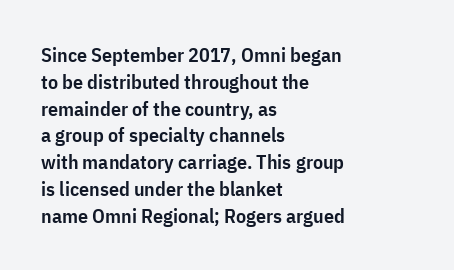
This is roman type, the default non-slanted kind. Check under the words: just untouched page. The passage shown is semibold, sitting just below true bold. Compared with typical paragraphs, the rows here are spaced about the same. In CSS terms this would be text-align: left.
